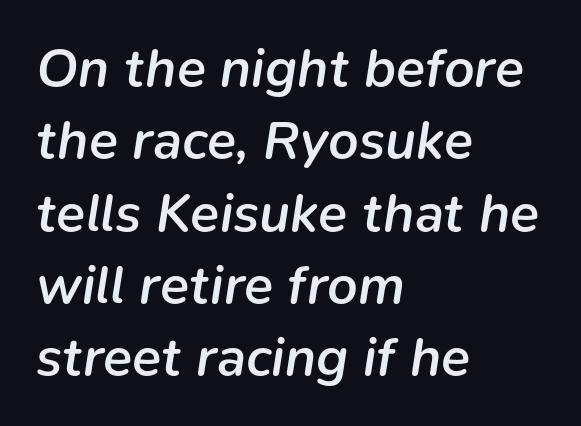
Q: Is the text bold? A: Semi-bold.
Q: Is the text italic (slanted)? A: Yes, it leans right by about 9 degrees.
Q: Is the text underlined? A: No.
Q: How is the paragraph aligned? A: Left-aligned.
Q: Is the spacing between letters normal or unusually wide? A: Normal.
Q: Is the spacing between lines tight, normal or loose? A: Normal.
Q: Width (condensed, normal, or wide)? A: Normal.
Q: Stroke contrast? A: Low.
Q: x-height? A: Medium.
Q: Monospaced? A: No.
